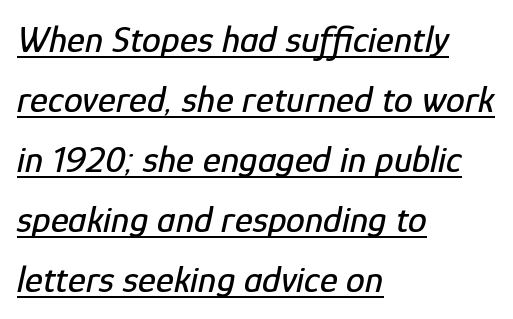
{"italic": "yes", "lean": "right", "slant_degrees": 12, "width": "condensed", "stroke_contrast": "low", "x_height": "medium", "monospaced": "no", "underline": "yes", "align": "left", "line_spacing": "normal", "line_spacing_ratio": 1.58, "letter_spacing": "normal", "letter_spacing_em": 0.0, "glyph_px": 38}
